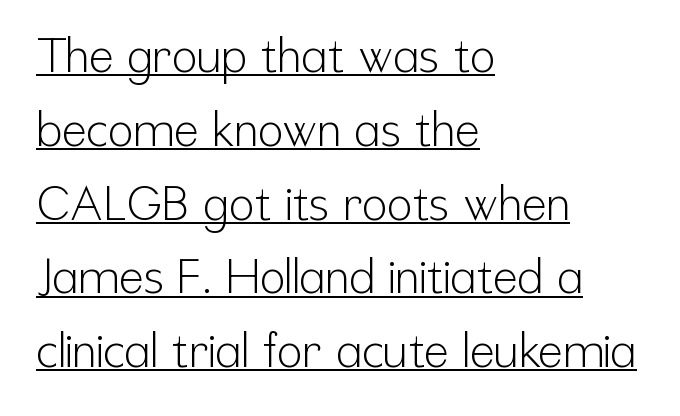
{"serif": "no", "italic": "no", "bold": "no", "weight": "light", "width": "condensed", "stroke_contrast": "low", "x_height": "medium", "monospaced": "no", "underline": "yes", "align": "left", "line_spacing": "normal", "line_spacing_ratio": 1.57, "letter_spacing": "normal", "letter_spacing_em": 0.0, "glyph_px": 47}
